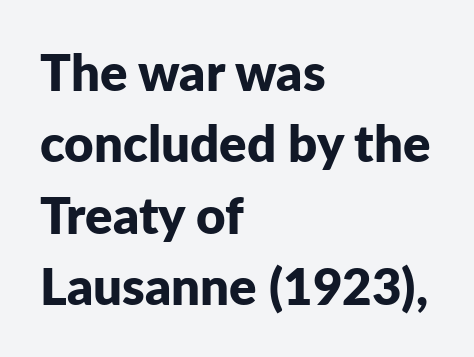
Style check: upright. Looks like regular typesetting: each glyph gets only the width it needs. One glance says typical: line gaps are just what's usual. This sample uses plain, unmodified letter spacing. Bare-footed words on every line. One-word summary of the alignment: left.
